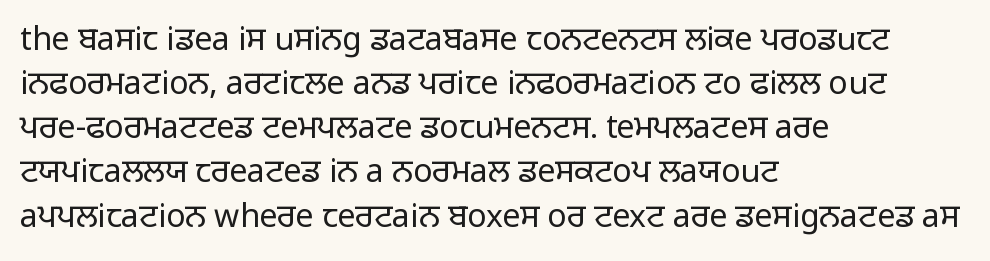
The image shows 32 px regular-weight sans-serif type, upright; set left-aligned, normal line spacing (1.38x), normal letter spacing, not underlined; low stroke contrast and a medium x-height.
